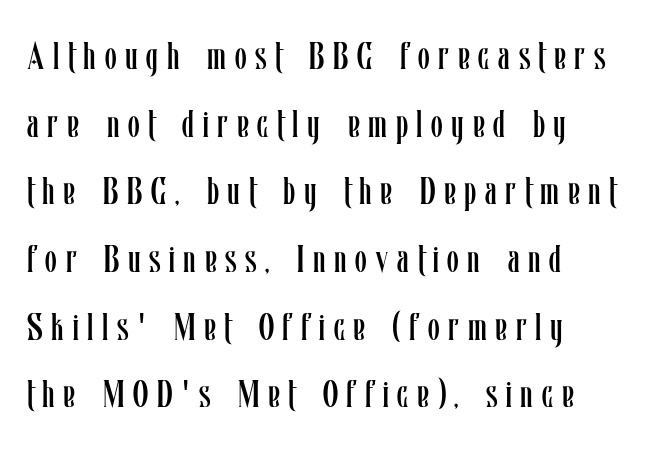
Q: Is the text bold? A: No.
Q: Is the text italic (slanted)? A: No, it is upright.
Q: Is the text underlined? A: No.
Q: How is the paragraph aligned? A: Left-aligned.
Q: Is the spacing between letters normal or unusually wide? A: Unusually wide.
Q: Width (condensed, normal, or wide)? A: Condensed.
Q: Stroke contrast? A: Low.
Q: x-height? A: Medium.
Q: Monospaced? A: No.
